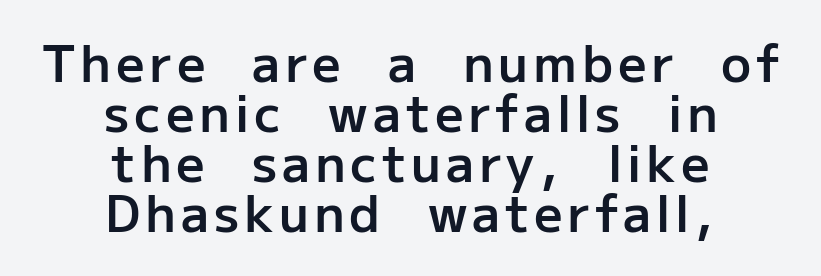
The image shows 50 px semibold sans-serif type, upright; set centered, tight line spacing (1.0x), not underlined; low stroke contrast and a medium x-height.
